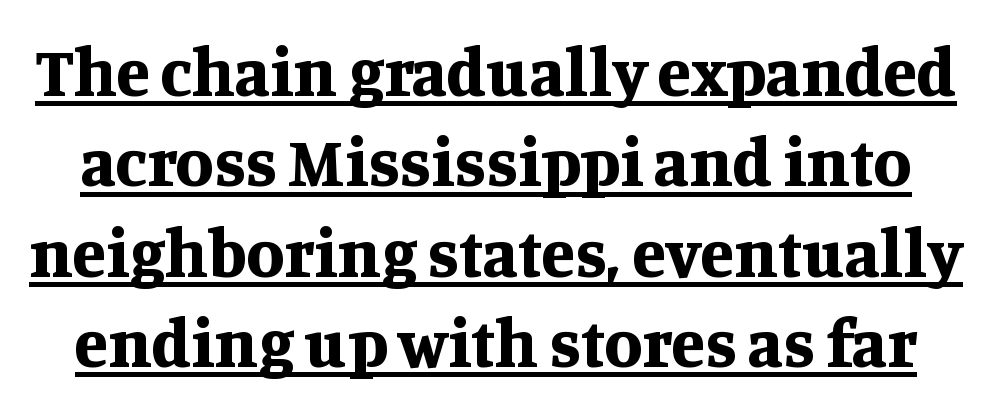
The image shows 69 px bold serif type, upright; set normal line spacing (1.31x), normal letter spacing, underlined; medium stroke contrast and a large x-height.
